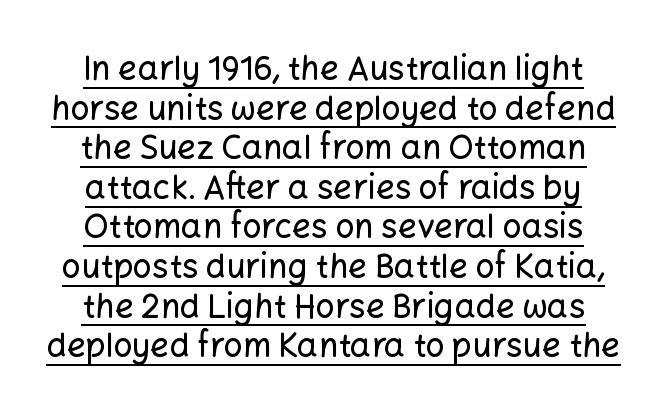
In terms of letterspacing, this is plain default setting. Letterform terminals end flat and unadorned throughout the passage. Looks like regular typesetting: each glyph gets only the width it needs. A rule runs beneath these lines of type. Posture: straight, roman, zero tilt.
